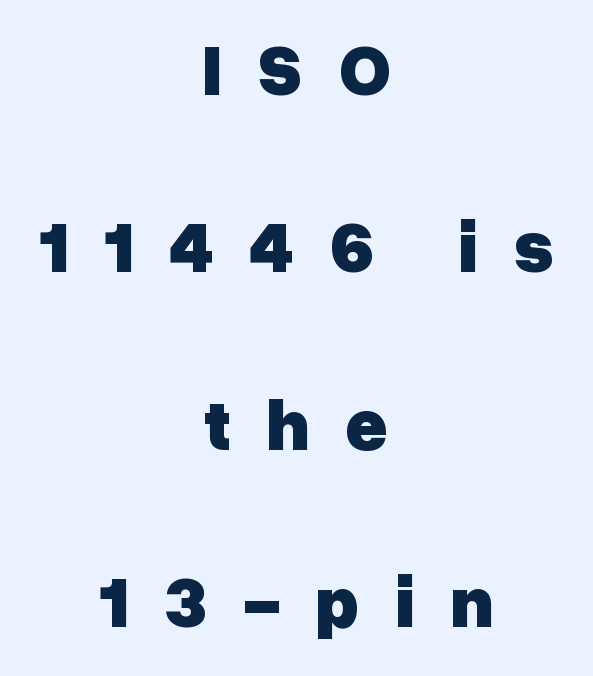
The image shows 73 px heavy sans-serif type, upright; set centered, loose line spacing (2.43x), unusually wide letter spacing (+0.48 em), not underlined; low stroke contrast and a medium x-height.
